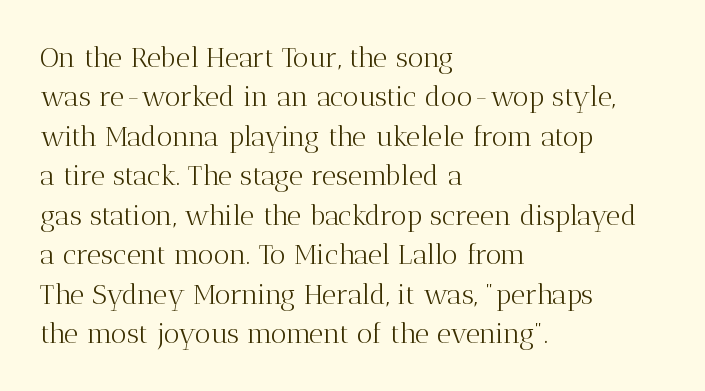
Notice how descenders clear the ascenders below comfortably — that's standard leading. Character widths vary here, with narrow letters taking less room than wide ones. The foot of each line stays bare and open. These lines are set flush left with a ragged right edge. This rendering employs a face with finishing strokes, i.e., a serif. If you drew a line through each stem, it would be perfectly vertical.
